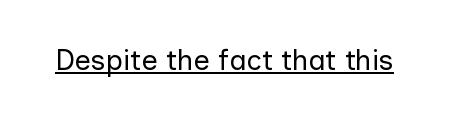
{"serif": "no", "italic": "no", "bold": "no", "weight": "regular", "width": "normal", "stroke_contrast": "low", "x_height": "medium", "monospaced": "no", "underline": "yes", "letter_spacing": "normal", "letter_spacing_em": 0.0, "glyph_px": 29}
